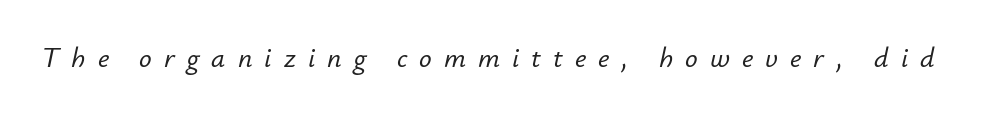
{"italic": "yes", "lean": "right", "slant_degrees": 12, "width": "normal", "stroke_contrast": "low", "x_height": "small", "monospaced": "no", "underline": "no", "letter_spacing": "wide", "letter_spacing_em": 0.43, "glyph_px": 28}
